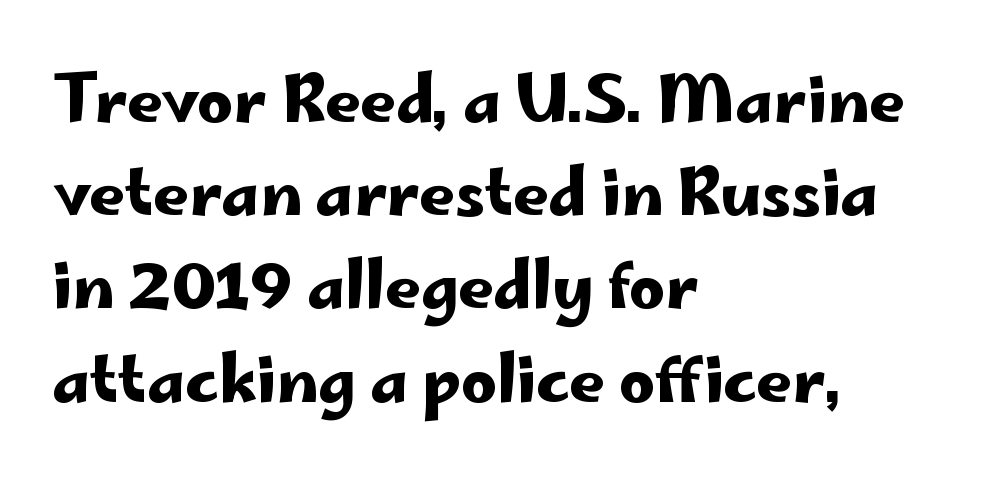
{"serif": "no", "italic": "no", "width": "wide", "stroke_contrast": "low", "x_height": "small", "monospaced": "no", "underline": "no", "align": "left", "line_spacing": "normal", "line_spacing_ratio": 1.48, "letter_spacing": "normal", "letter_spacing_em": 0.0, "glyph_px": 63}
